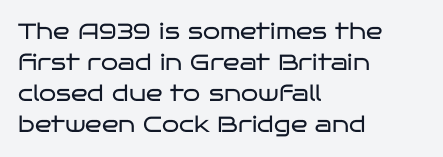
The words here are not underlined. Default kerning and tracking; the words read as compact shapes. The paragraph shown leans on its left margin. Posture: straight, roman, zero tilt. Vertical stems look standard width or narrower in stroke. Vertical spacing — default.
